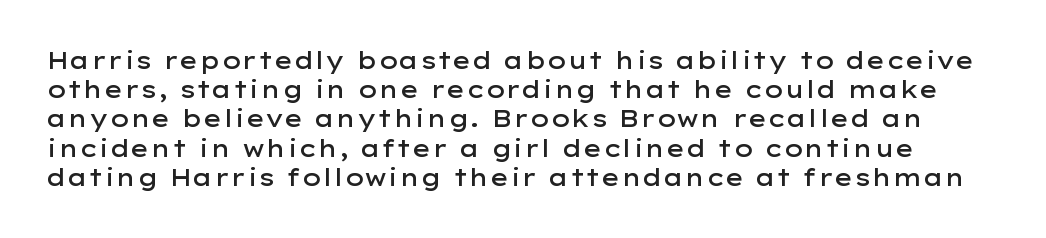
The image shows 23 px text type, upright; set normal line spacing (1.27x), normal letter spacing, not underlined.
